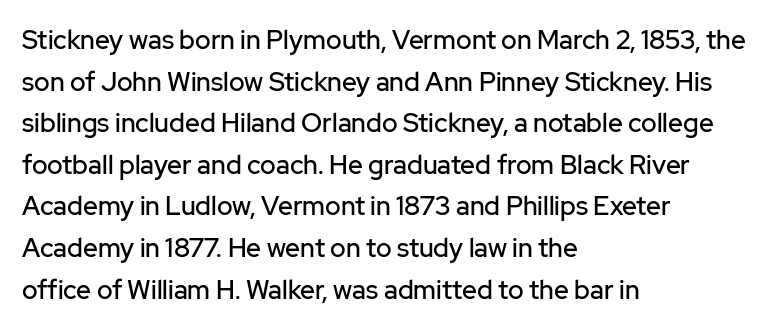
The image shows 26 px text type, upright; set left-aligned, normal line spacing (1.6x), normal letter spacing, not underlined.
